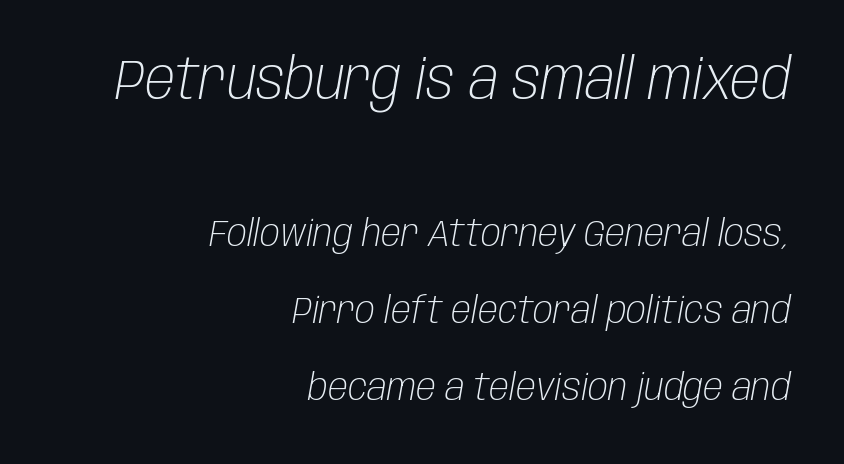
Q: Is the text bold? A: No.
Q: Is the text italic (slanted)? A: Yes, it leans right by about 10 degrees.
Q: Is the text underlined? A: No.
Q: How is the paragraph aligned? A: Right-aligned.
Q: Is the spacing between letters normal or unusually wide? A: Normal.
Q: Is the spacing between lines tight, normal or loose? A: Loose.
Q: Which block of text is set in a larger size, the first (top) or the second (bottom)? A: The first (top) one.
Q: Width (condensed, normal, or wide)? A: Condensed.
Q: Stroke contrast? A: Low.
Q: x-height? A: Large.
Q: Monospaced? A: No.
